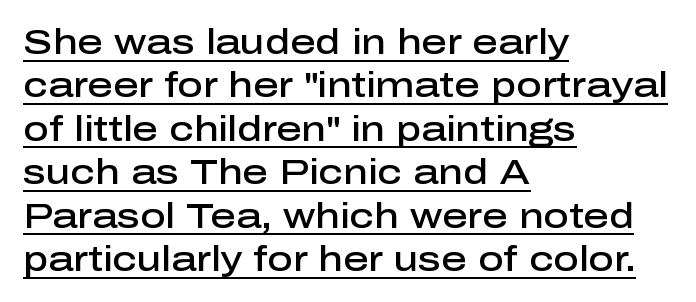
Q: Is the text bold? A: Semi-bold.
Q: Is the text italic (slanted)? A: No, it is upright.
Q: Is the typeface a serif or a sans-serif typeface? A: Sans-serif.
Q: Is the text underlined? A: Yes.
Q: How is the paragraph aligned? A: Left-aligned.
Q: Is the spacing between letters normal or unusually wide? A: Normal.
Q: Width (condensed, normal, or wide)? A: Normal.
Q: Stroke contrast? A: Low.
Q: x-height? A: Medium.
Q: Monospaced? A: No.
